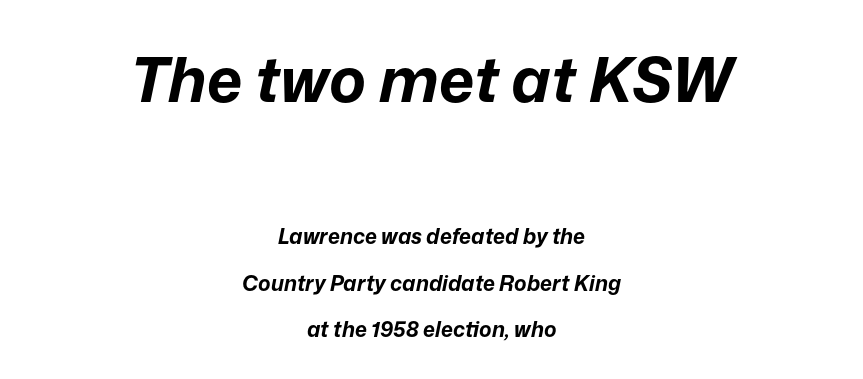
The image shows 62 px bold type, italic (leaning right); set centered, loose line spacing (2.22x), normal letter spacing, not underlined; the first (top) block is 2.95x larger; low stroke contrast and a medium x-height.
